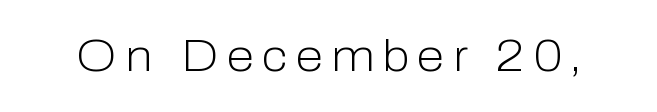
{"serif": "no", "italic": "no", "bold": "no", "weight": "light", "width": "normal", "stroke_contrast": "low", "x_height": "medium", "monospaced": "no", "underline": "no", "glyph_px": 45}
